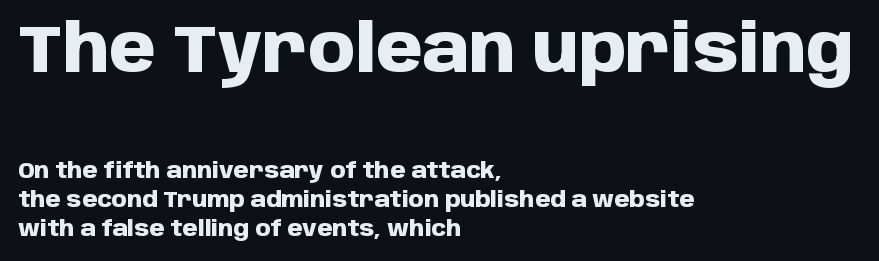
Normally led — the rows are evenly, conventionally spaced. Rule under the text: the space is simply empty. The characters display no serif detailing; their extremities are plain. Honestly, the letter spacing is just normal — you wouldn't notice it. The face used here has the dense, thick strokes of a bold.
